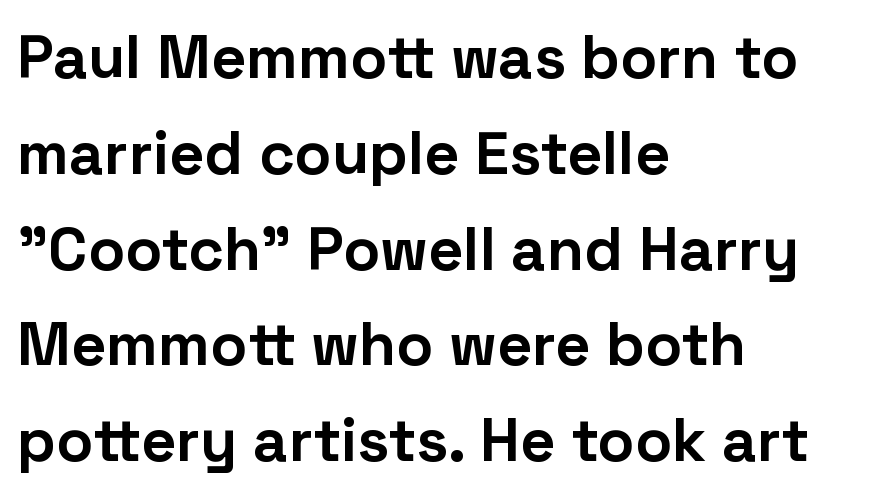
{"serif": "no", "italic": "no", "bold": "yes", "weight": "bold", "width": "normal", "stroke_contrast": "low", "x_height": "medium", "monospaced": "no", "underline": "no", "align": "left", "line_spacing": "normal", "line_spacing_ratio": 1.57, "letter_spacing": "normal", "letter_spacing_em": 0.0, "glyph_px": 61}
